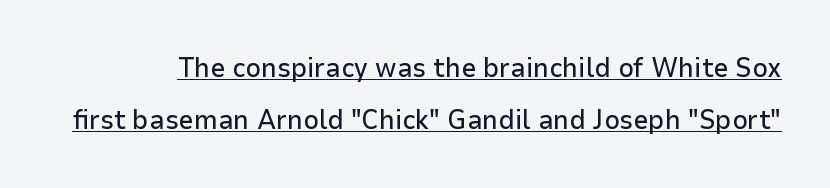
{"italic": "no", "underline": "yes", "line_spacing": "loose", "line_spacing_ratio": 1.91, "letter_spacing": "normal", "letter_spacing_em": 0.0, "glyph_px": 27}
